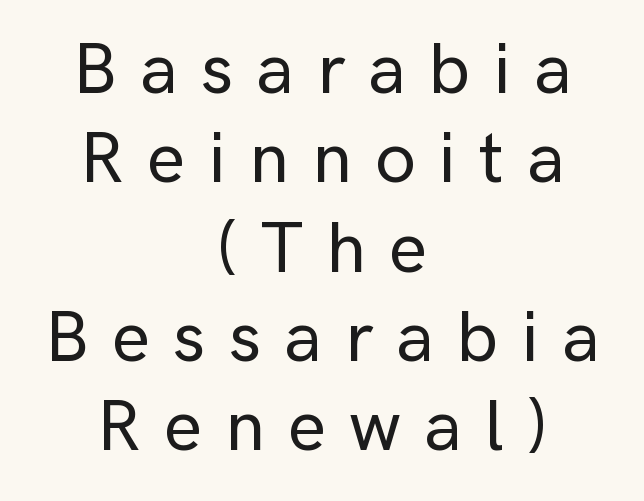
These lines are rendered in a variable-pitch font. Reading down the block, each line starts at a different indent, mirrored at its end. Letters rest on an invisible, unmarked baseline. Unlike a traditional serif, this face leaves its strokes unadorned.
